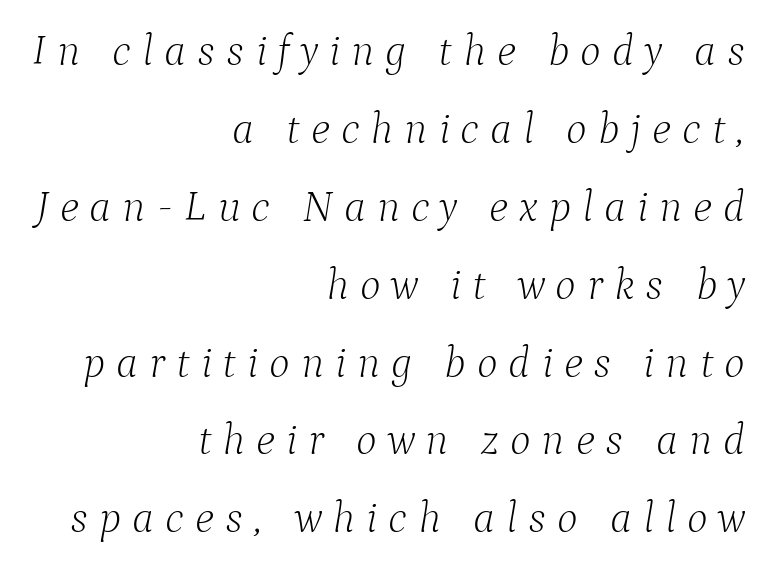
{"serif": "yes", "italic": "yes", "lean": "right", "slant_degrees": 9, "bold": "no", "weight": "light", "width": "normal", "stroke_contrast": "low", "x_height": "medium", "monospaced": "no", "underline": "no", "align": "right", "line_spacing_ratio": 1.77, "letter_spacing": "wide", "letter_spacing_em": 0.25, "glyph_px": 44}
